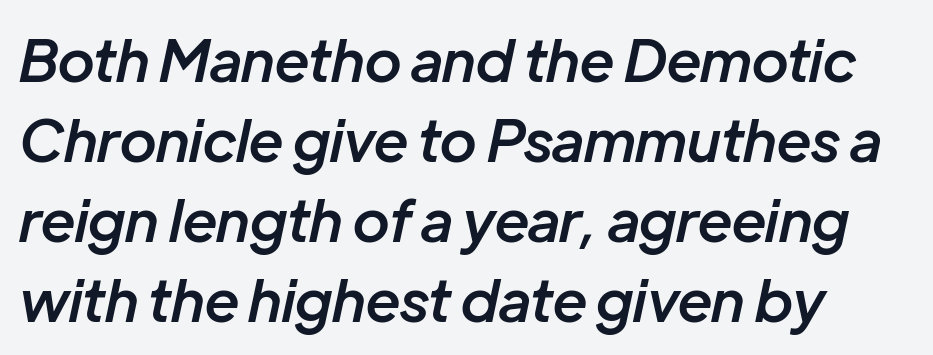
The space between consecutive lines is moderate. Every character sits at an angle, as italics do. The face used here is proportionally spaced, like ordinary book or web type. Does the weight exceed regular? Yes, but only to semibold. The space directly below the letters is spotless.
